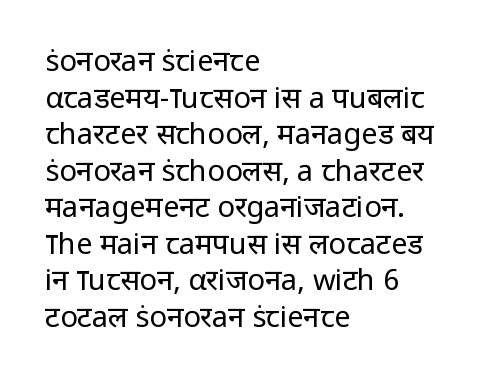
Q: Is the text bold? A: No.
Q: Is the text italic (slanted)? A: No, it is upright.
Q: Is the typeface a serif or a sans-serif typeface? A: Sans-serif.
Q: Is the text underlined? A: No.
Q: How is the paragraph aligned? A: Left-aligned.
Q: Is the spacing between letters normal or unusually wide? A: Normal.
Q: Is the spacing between lines tight, normal or loose? A: Normal.
Q: Width (condensed, normal, or wide)? A: Normal.
Q: Stroke contrast? A: Low.
Q: x-height? A: Medium.
Q: Monospaced? A: No.
